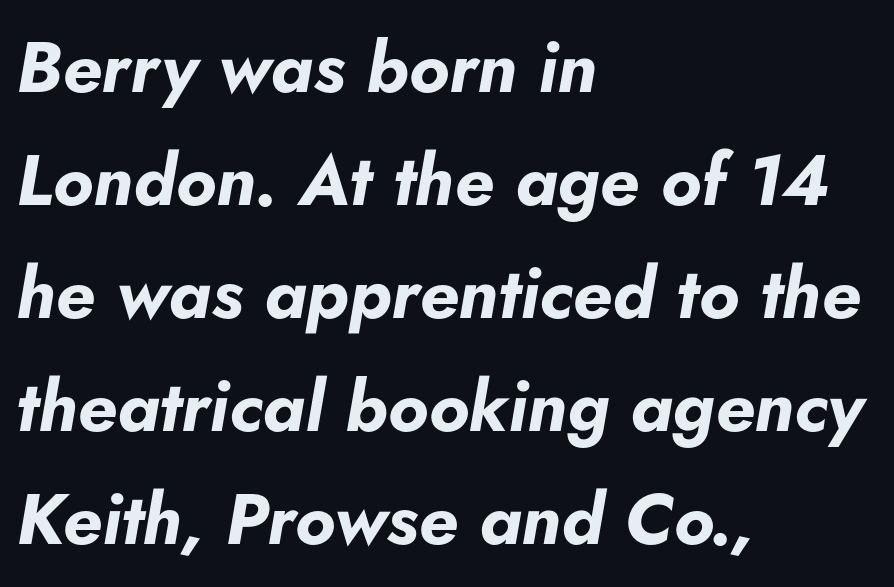
The image shows 71 px bold type, italic (leaning right); set left-aligned, normal line spacing (1.59x), normal letter spacing, not underlined; low stroke contrast and a small x-height.
